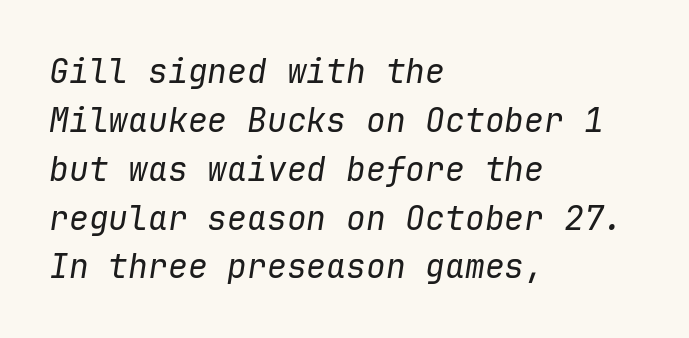
{"italic": "yes", "lean": "right", "slant_degrees": 9, "bold": "no", "weight": "regular", "width": "normal", "stroke_contrast": "low", "x_height": "medium", "monospaced": "yes", "underline": "no", "align": "left", "line_spacing": "normal", "line_spacing_ratio": 1.48, "letter_spacing": "normal", "letter_spacing_em": 0.0, "glyph_px": 33}
